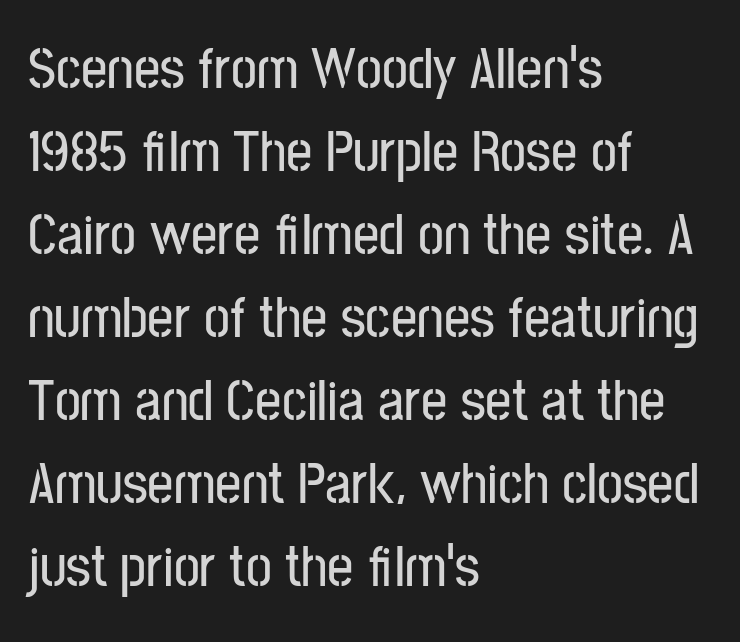
Q: Is the text italic (slanted)? A: No, it is upright.
Q: Is the typeface a serif or a sans-serif typeface? A: Sans-serif.
Q: Is the text underlined? A: No.
Q: How is the paragraph aligned? A: Left-aligned.
Q: Is the spacing between letters normal or unusually wide? A: Normal.
Q: Is the spacing between lines tight, normal or loose? A: Normal.
Q: Width (condensed, normal, or wide)? A: Condensed.
Q: Stroke contrast? A: Low.
Q: x-height? A: Medium.
Q: Monospaced? A: No.
